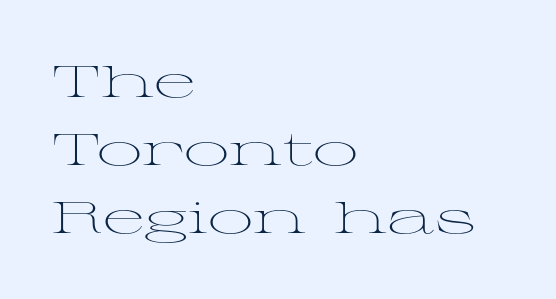
The image shows 45 px light, wide serif type, upright; set left-aligned, normal line spacing (1.51x), normal letter spacing, not underlined; medium stroke contrast and a medium x-height.
